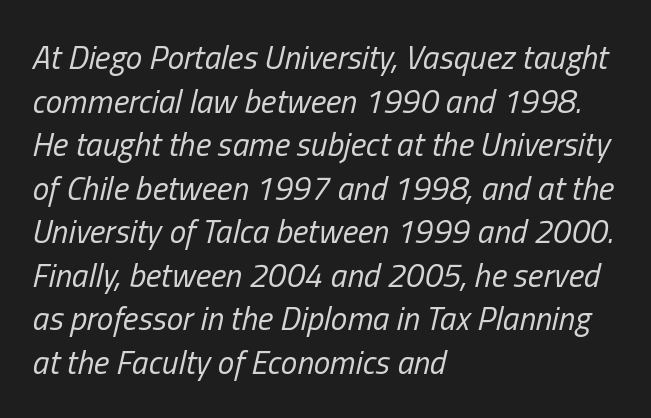
Q: Is the text bold? A: No.
Q: Is the text italic (slanted)? A: Yes, it leans right by about 13 degrees.
Q: Is the text underlined? A: No.
Q: How is the paragraph aligned? A: Left-aligned.
Q: Is the spacing between letters normal or unusually wide? A: Normal.
Q: Is the spacing between lines tight, normal or loose? A: Normal.
Q: Width (condensed, normal, or wide)? A: Condensed.
Q: Stroke contrast? A: Low.
Q: x-height? A: Medium.
Q: Monospaced? A: No.
